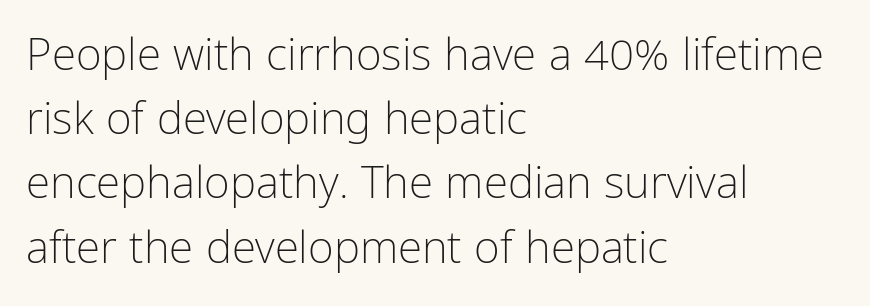
Q: Is the text bold? A: No.
Q: Is the text italic (slanted)? A: No, it is upright.
Q: Is the typeface a serif or a sans-serif typeface? A: Sans-serif.
Q: Is the text underlined? A: No.
Q: How is the paragraph aligned? A: Left-aligned.
Q: Is the spacing between letters normal or unusually wide? A: Normal.
Q: Is the spacing between lines tight, normal or loose? A: Normal.
Q: Width (condensed, normal, or wide)? A: Condensed.
Q: Stroke contrast? A: Low.
Q: x-height? A: Medium.
Q: Monospaced? A: No.
